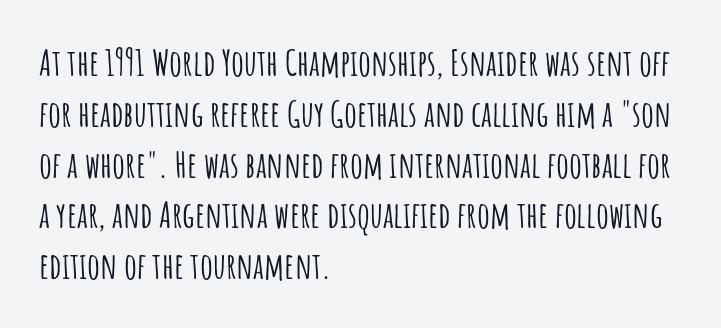
{"serif": "no", "italic": "no", "width": "condensed", "stroke_contrast": "low", "x_height": "large", "monospaced": "no", "underline": "no", "align": "left", "line_spacing": "normal", "line_spacing_ratio": 1.41, "letter_spacing": "normal", "letter_spacing_em": 0.0, "glyph_px": 36}
